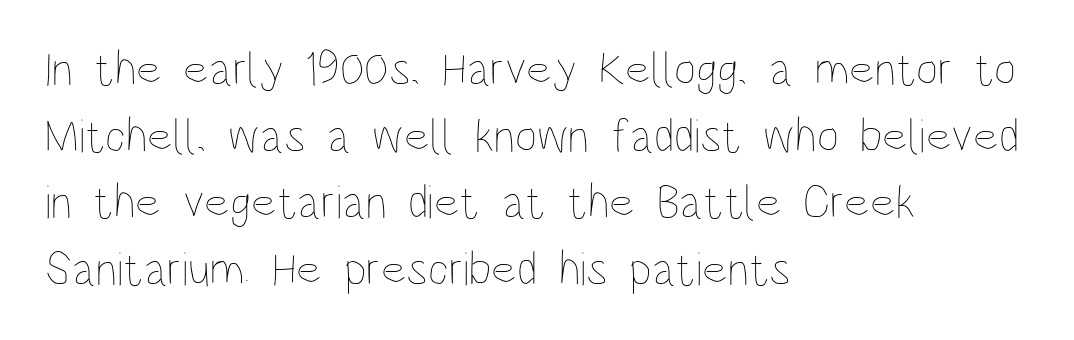
The image shows 48 px thin, condensed type, upright; set left-aligned, normal line spacing (1.39x), normal letter spacing, not underlined; low stroke contrast and a large x-height.
